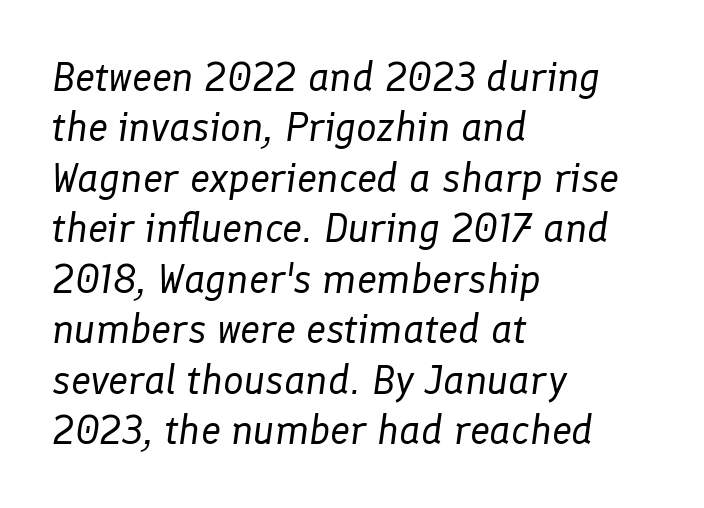
Q: Is the text bold? A: No.
Q: Is the text italic (slanted)? A: Yes, it leans right by about 8 degrees.
Q: Is the text underlined? A: No.
Q: How is the paragraph aligned? A: Left-aligned.
Q: Is the spacing between letters normal or unusually wide? A: Normal.
Q: Width (condensed, normal, or wide)? A: Normal.
Q: Stroke contrast? A: Low.
Q: x-height? A: Medium.
Q: Monospaced? A: No.
